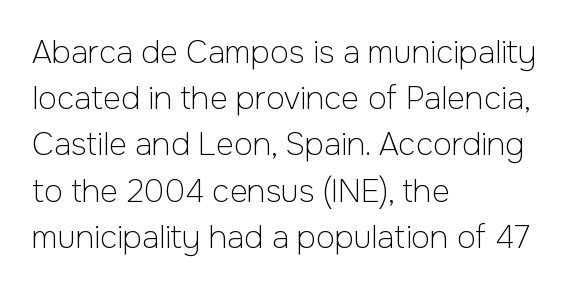
The image shows 31 px light sans-serif type, upright; set left-aligned, normal line spacing (1.49x), normal letter spacing, not underlined; low stroke contrast and a medium x-height.
